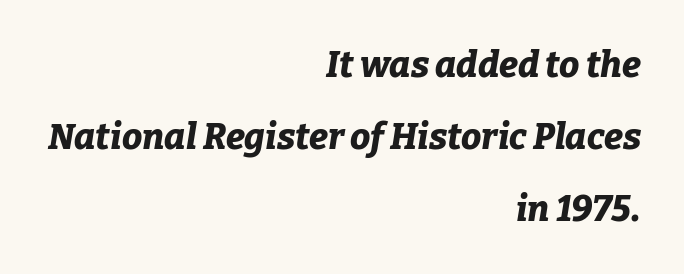
{"italic": "yes", "lean": "right", "slant_degrees": 9, "bold": "yes", "weight": "bold", "width": "normal", "stroke_contrast": "low", "x_height": "medium", "monospaced": "no", "underline": "no", "align": "right", "line_spacing": "loose", "line_spacing_ratio": 2.0, "letter_spacing": "normal", "letter_spacing_em": 0.0, "glyph_px": 36}
